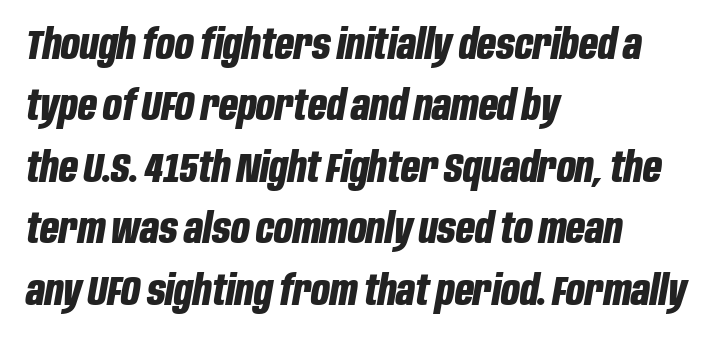
The strip under each line holds only bare page. Tracking here is standard; glyphs follow each other at the usual distance. Leftover space on each line is placed entirely after the last word. Rendered with sloped, italic letterforms.
